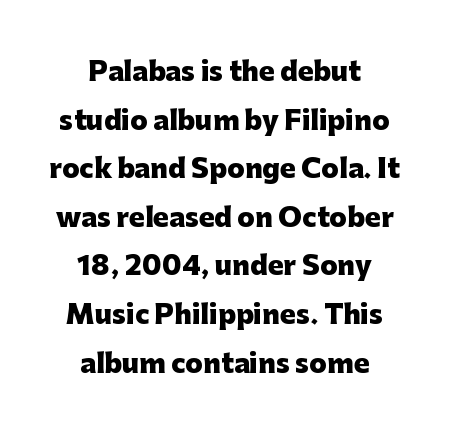
The image shows 26 px bold type, upright; set centered, line spacing 1.87x, normal letter spacing, not underlined.
